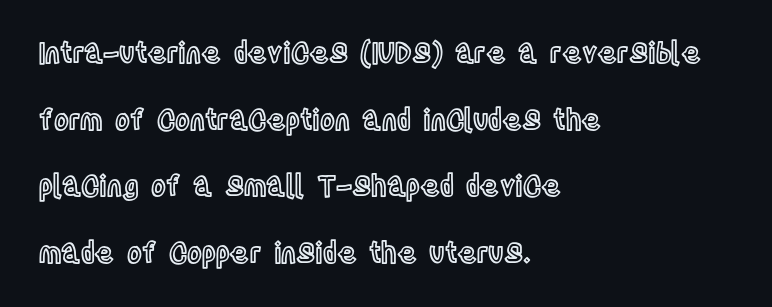
Q: Is the text italic (slanted)? A: No, it is upright.
Q: Is the text underlined? A: No.
Q: How is the paragraph aligned? A: Left-aligned.
Q: Is the spacing between letters normal or unusually wide? A: Normal.
Q: Is the spacing between lines tight, normal or loose? A: Loose.
Q: Width (condensed, normal, or wide)? A: Condensed.
Q: x-height? A: Large.
Q: Monospaced? A: No.
